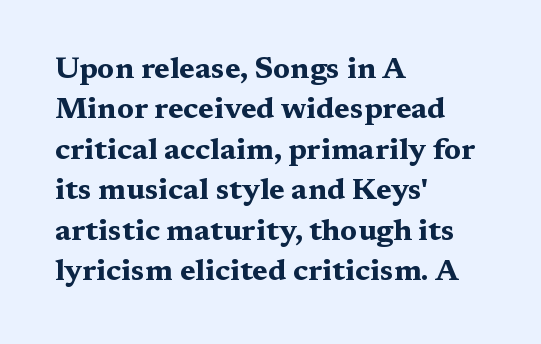
Q: Is the text bold? A: Yes.
Q: Is the text italic (slanted)? A: No, it is upright.
Q: Is the typeface a serif or a sans-serif typeface? A: Serif.
Q: Is the text underlined? A: No.
Q: How is the paragraph aligned? A: Left-aligned.
Q: Is the spacing between letters normal or unusually wide? A: Normal.
Q: Is the spacing between lines tight, normal or loose? A: Normal.
Q: Width (condensed, normal, or wide)? A: Wide.
Q: Stroke contrast? A: Medium.
Q: x-height? A: Medium.
Q: Monospaced? A: No.
